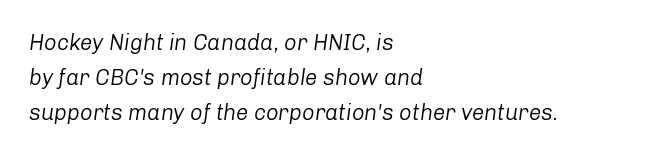
Q: Is the text bold? A: No.
Q: Is the text italic (slanted)? A: Yes, it leans right by about 8 degrees.
Q: Is the text underlined? A: No.
Q: How is the paragraph aligned? A: Left-aligned.
Q: Is the spacing between letters normal or unusually wide? A: Normal.
Q: Is the spacing between lines tight, normal or loose? A: Normal.
